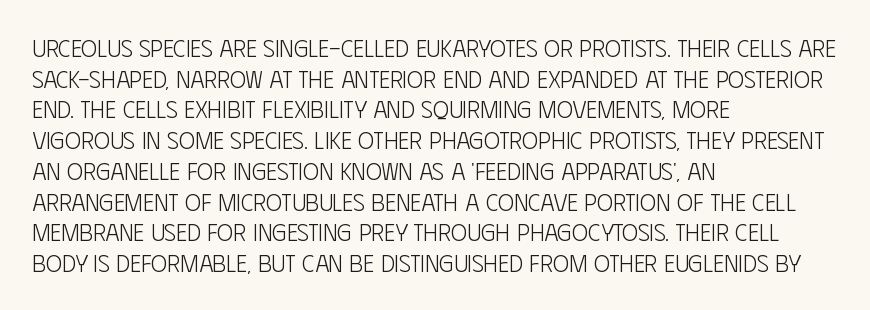
Is the type heavy? It reads as light-to-regular instead. Leftover space on each line is placed entirely after the last word. Characters follow at the spacing the type designer built in. The passage shown stacks its lines at a standard gap.
